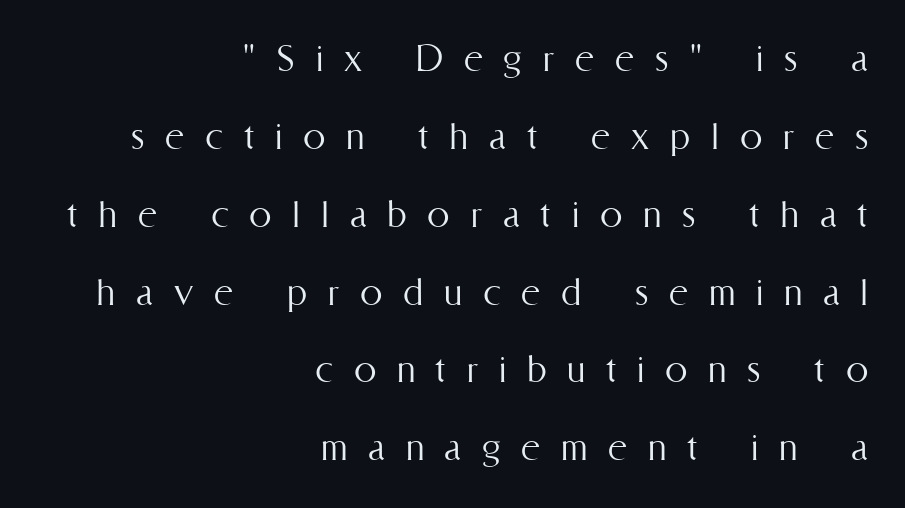
Caption: face not bold, strokes unweighted. The text block is weighted toward the right margin, trailing off unevenly leftward. The passage shown is typed in a proportional face where columns would drift. The letters are spread apart with noticeably loose tracking. Posture: vertical. The gap between lines stays unmarked.
